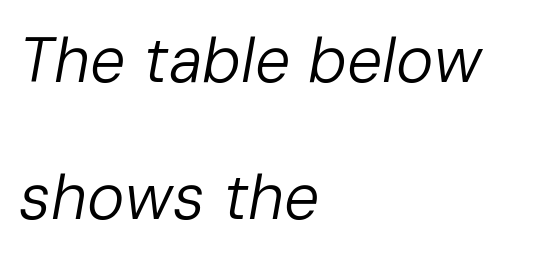
Q: Is the text bold? A: No.
Q: Is the text italic (slanted)? A: Yes, it leans right by about 10 degrees.
Q: Is the text underlined? A: No.
Q: How is the paragraph aligned? A: Left-aligned.
Q: Is the spacing between letters normal or unusually wide? A: Normal.
Q: Is the spacing between lines tight, normal or loose? A: Loose.
Q: Width (condensed, normal, or wide)? A: Normal.
Q: Stroke contrast? A: Low.
Q: x-height? A: Medium.
Q: Monospaced? A: No.
